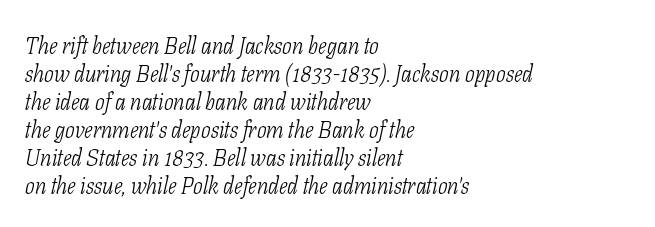
Q: Is the text bold? A: No.
Q: Is the text italic (slanted)? A: Yes, it leans right by about 11 degrees.
Q: Is the text underlined? A: No.
Q: How is the paragraph aligned? A: Left-aligned.
Q: Is the spacing between letters normal or unusually wide? A: Normal.
